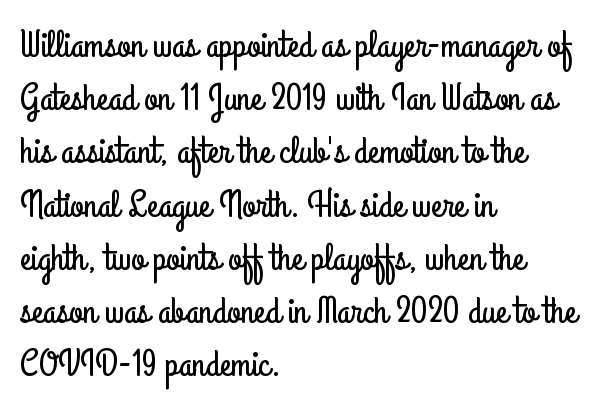
Rows of type keep a routine distance in the vertical direction. Descender tails drop into unmarked territory. A typesetter would call this zero additional tracking. Examine the stroke ends and you'll find no serifs. Short and long lines alike share a common starting point at left.
